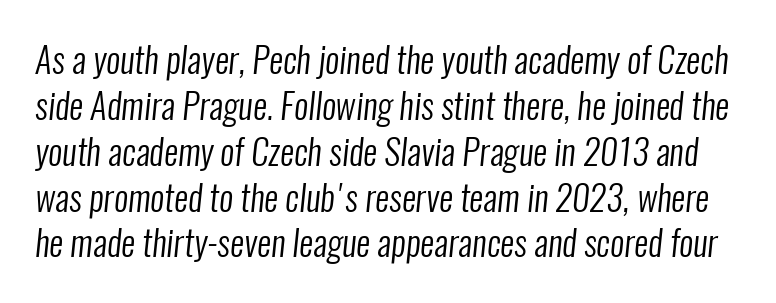
Spacing verdict: proportional, widths tailored to each character. The specimen omits any rule beneath the text block's lines. Compared with a typical body face, this is equally light or lighter still. Regarding leading, the lines here are spaced in the standard way. No extra tracking has been applied to these lines.
